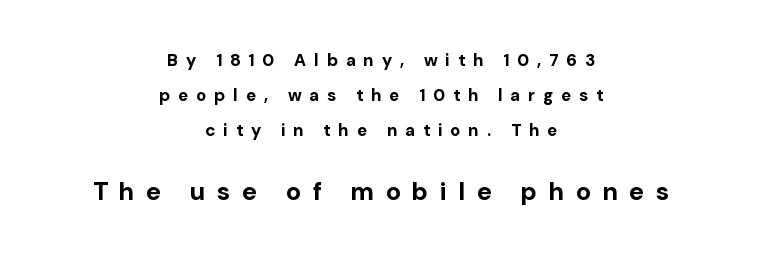
The image shows 25 px bold type, upright; set centered, loose line spacing (2.07x), unusually wide letter spacing (+0.47 em), not underlined; the second (bottom) block is 1.47x larger.
